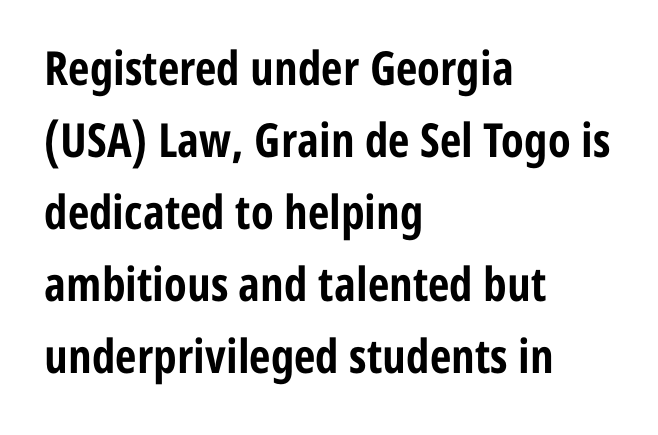
The image shows 47 px bold, condensed sans-serif type, upright; set left-aligned, normal line spacing (1.53x), normal letter spacing, not underlined; low stroke contrast and a medium x-height.
